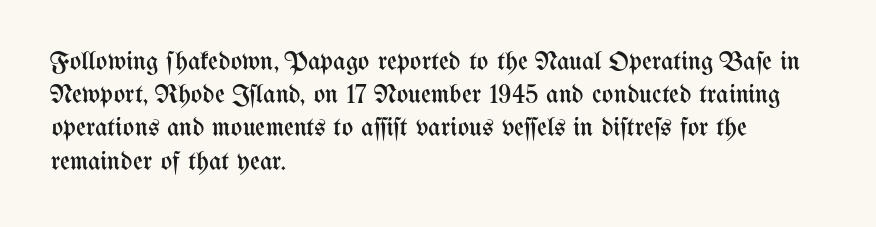
Q: Is the text bold? A: No.
Q: Is the text italic (slanted)? A: No, it is upright.
Q: Is the text underlined? A: No.
Q: How is the paragraph aligned? A: Left-aligned.
Q: Is the spacing between letters normal or unusually wide? A: Normal.
